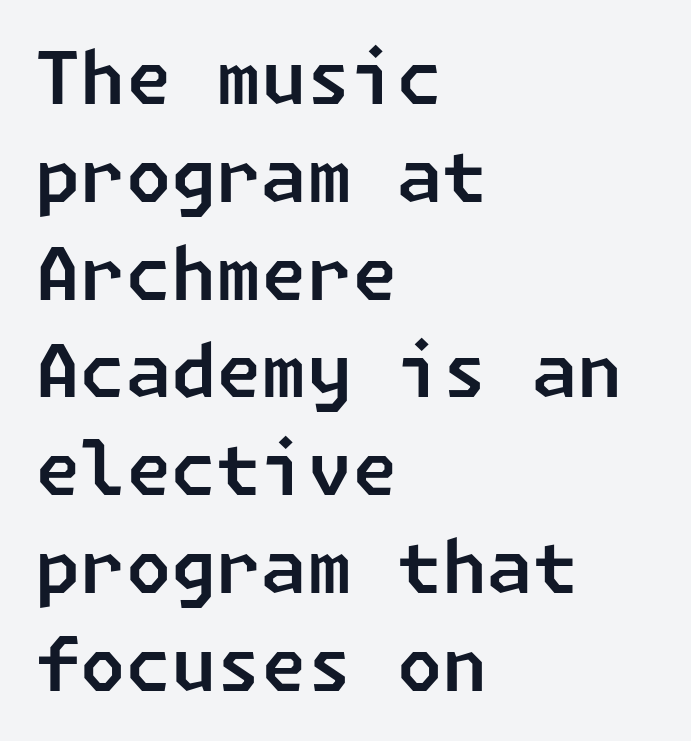
A clean baseline with only descenders dipping below it. Leading matches the norm, producing a regular column. This rendering leaves character spacing at its baseline value. Does the type have serifs? No, each stem ends abruptly.
